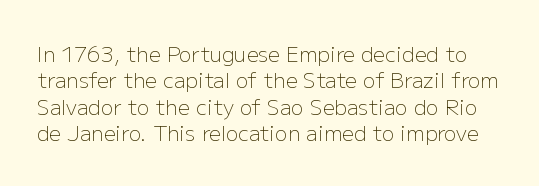
{"italic": "no", "bold": "no", "underline": "no", "line_spacing": "normal", "line_spacing_ratio": 1.26, "letter_spacing": "normal", "letter_spacing_em": 0.0, "glyph_px": 21}
